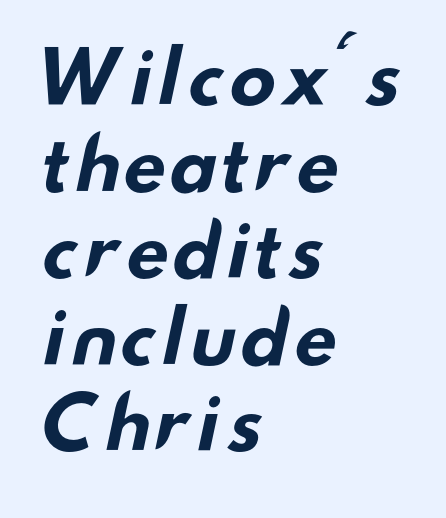
The horizontal fit of the characters is conventional and even. Typesetter's note: full bold, strokes at maximum text heaviness. Serifs: no, the terminals of the letterforms are clean. The specimen omits any rule beneath the text block's lines.
